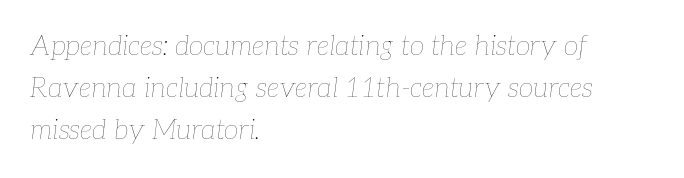
{"italic": "yes", "lean": "right", "slant_degrees": 7, "bold": "no", "underline": "no", "align": "left", "line_spacing": "normal", "line_spacing_ratio": 1.56, "letter_spacing": "normal", "letter_spacing_em": 0.0, "glyph_px": 27}
